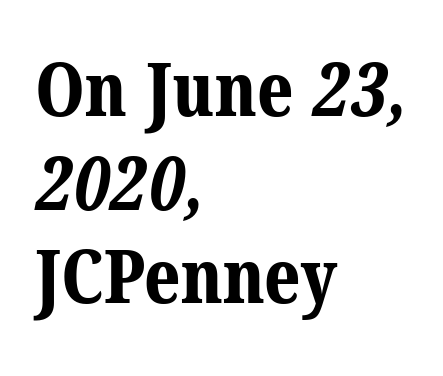
The image shows 75 px bold serif type; set left-aligned, normal line spacing (1.25x), normal letter spacing, not underlined; medium stroke contrast and a medium x-height.
